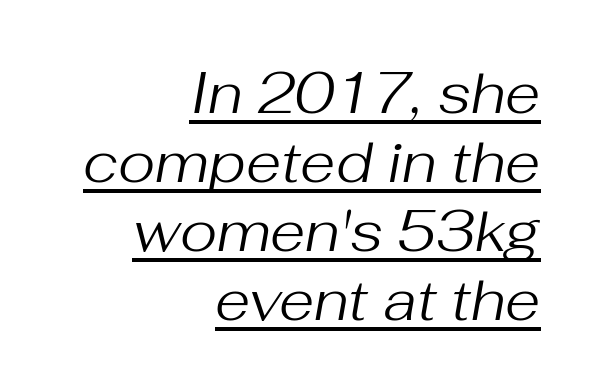
The image shows 57 px regular-weight type, italic (leaning right); set right-aligned, line spacing 1.21x, normal letter spacing, underlined; medium stroke contrast and a medium x-height.
